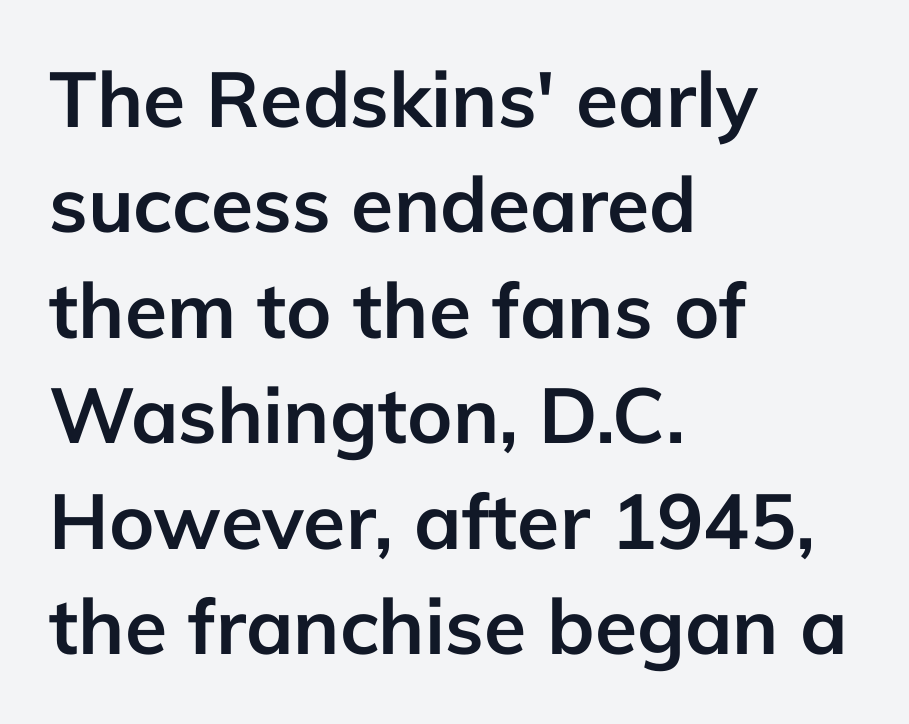
Q: Is the text bold? A: Yes.
Q: Is the text italic (slanted)? A: No, it is upright.
Q: Is the typeface a serif or a sans-serif typeface? A: Sans-serif.
Q: Is the text underlined? A: No.
Q: How is the paragraph aligned? A: Left-aligned.
Q: Is the spacing between letters normal or unusually wide? A: Normal.
Q: Is the spacing between lines tight, normal or loose? A: Normal.
Q: Width (condensed, normal, or wide)? A: Normal.
Q: Stroke contrast? A: Low.
Q: x-height? A: Medium.
Q: Monospaced? A: No.
